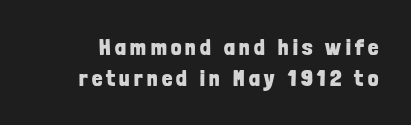
The image shows 23 px bold type, upright; set normal line spacing (1.33x), not underlined.
